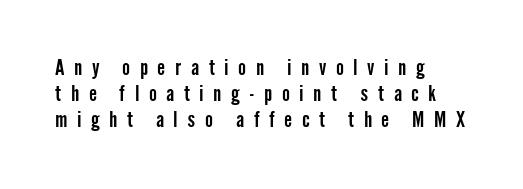
{"italic": "no", "underline": "no", "align": "left", "line_spacing": "normal", "line_spacing_ratio": 1.25, "letter_spacing": "wide", "letter_spacing_em": 0.46, "glyph_px": 21}
